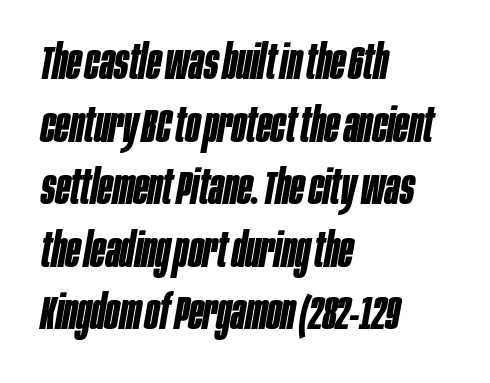
The image shows 47 px bold, condensed type, italic (leaning right); set left-aligned, normal line spacing (1.33x), normal letter spacing, not underlined; low stroke contrast and a large x-height.
